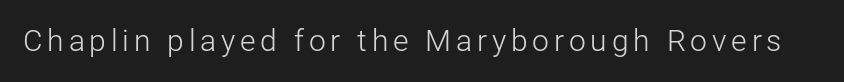
{"serif": "no", "italic": "no", "bold": "no", "weight": "light", "width": "normal", "stroke_contrast": "low", "x_height": "medium", "monospaced": "no", "underline": "no", "glyph_px": 30}
